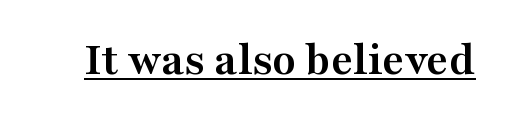
Q: Is the text bold? A: Yes.
Q: Is the text italic (slanted)? A: No, it is upright.
Q: Is the typeface a serif or a sans-serif typeface? A: Serif.
Q: Is the text underlined? A: Yes.
Q: Is the spacing between letters normal or unusually wide? A: Normal.
Q: Width (condensed, normal, or wide)? A: Wide.
Q: Stroke contrast? A: Medium.
Q: x-height? A: Medium.
Q: Monospaced? A: No.
